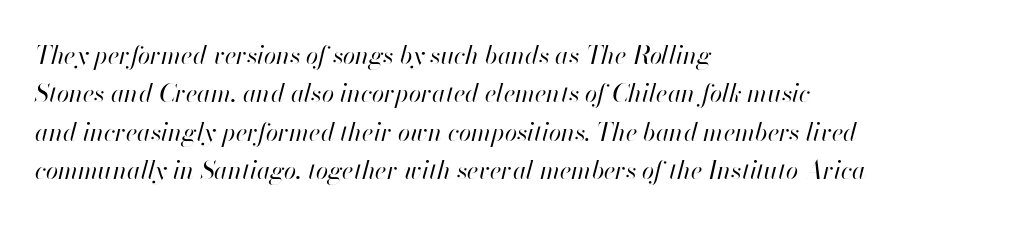
{"italic": "yes", "lean": "right", "slant_degrees": 13, "bold": "no", "underline": "no", "align": "left", "line_spacing": "normal", "line_spacing_ratio": 1.54, "letter_spacing": "normal", "letter_spacing_em": 0.0, "glyph_px": 25}
